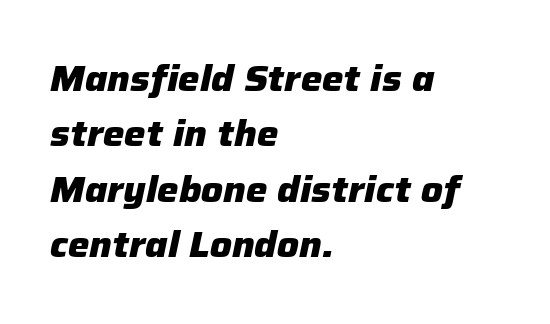
Q: Is the text bold? A: Yes.
Q: Is the text italic (slanted)? A: Yes, it leans right by about 12 degrees.
Q: Is the text underlined? A: No.
Q: How is the paragraph aligned? A: Left-aligned.
Q: Is the spacing between letters normal or unusually wide? A: Normal.
Q: Is the spacing between lines tight, normal or loose? A: Normal.
Q: Width (condensed, normal, or wide)? A: Normal.
Q: Stroke contrast? A: Low.
Q: x-height? A: Medium.
Q: Monospaced? A: No.
